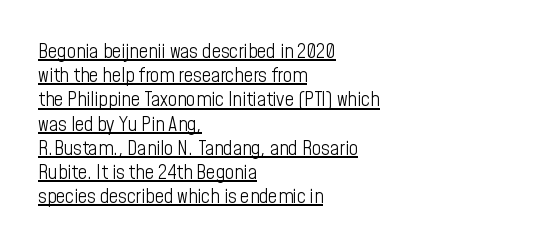
Q: Is the text bold? A: No.
Q: Is the text italic (slanted)? A: No, it is upright.
Q: Is the text underlined? A: Yes.
Q: How is the paragraph aligned? A: Left-aligned.
Q: Is the spacing between letters normal or unusually wide? A: Normal.
